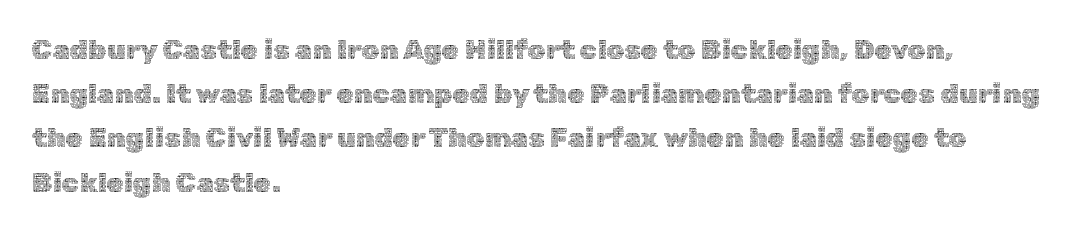
{"italic": "no", "bold": "no", "weight": "thin", "width": "normal", "x_height": "medium", "monospaced": "no", "underline": "no", "align": "left", "line_spacing": "normal", "line_spacing_ratio": 1.58, "letter_spacing": "normal", "letter_spacing_em": 0.0, "glyph_px": 28}
